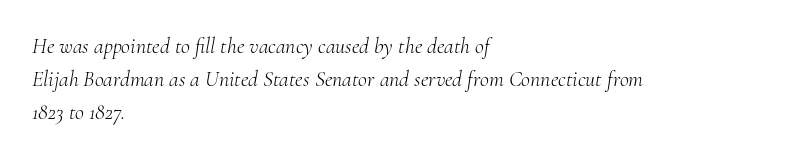
Is the stroke heavy? The answer is a plain regular-or-lighter. Words float on clear page, feet unadorned. Leading: standard. A typesetter would mark this as italic. The horizontal fit of the characters is conventional and even.
